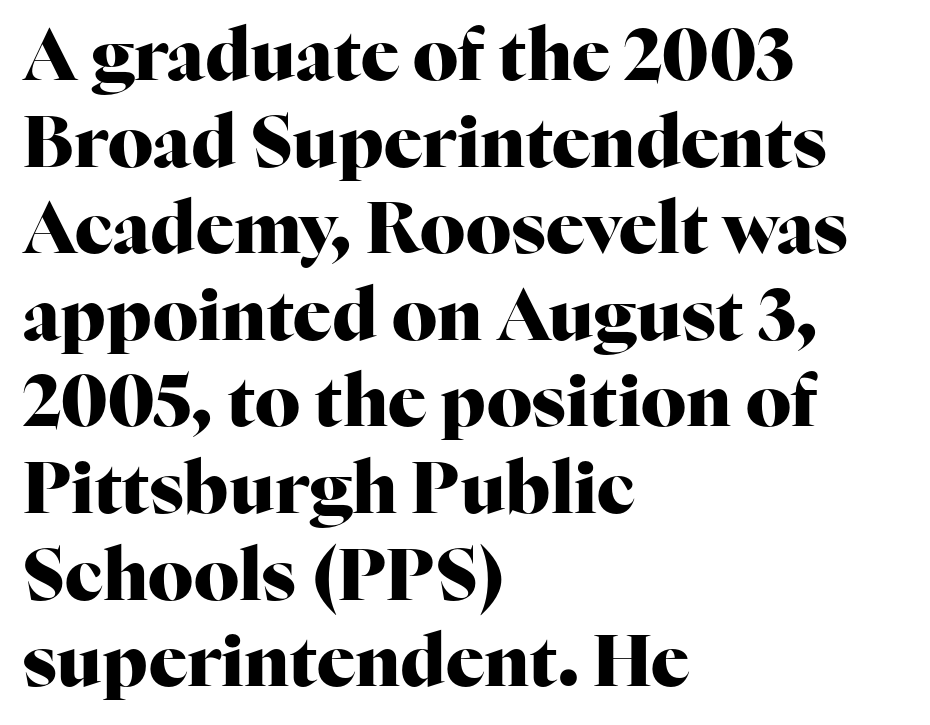
The image shows 71 px heavy serif type, upright; set left-aligned, line spacing 1.22x, normal letter spacing, not underlined; high stroke contrast and a medium x-height.
